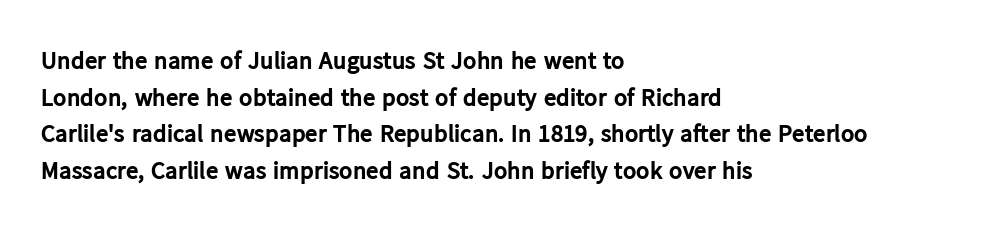
Q: Is the text bold? A: Yes.
Q: Is the text italic (slanted)? A: No, it is upright.
Q: Is the text underlined? A: No.
Q: How is the paragraph aligned? A: Left-aligned.
Q: Is the spacing between letters normal or unusually wide? A: Normal.
Q: Is the spacing between lines tight, normal or loose? A: Normal.
